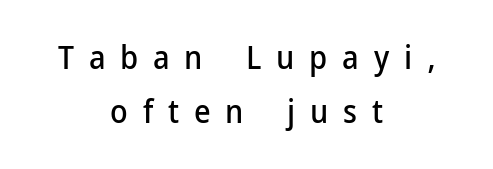
{"serif": "no", "italic": "no", "width": "normal", "stroke_contrast": "low", "x_height": "medium", "monospaced": "no", "underline": "no", "align": "center", "line_spacing": "normal", "line_spacing_ratio": 1.68, "letter_spacing": "wide", "letter_spacing_em": 0.46, "glyph_px": 32}
